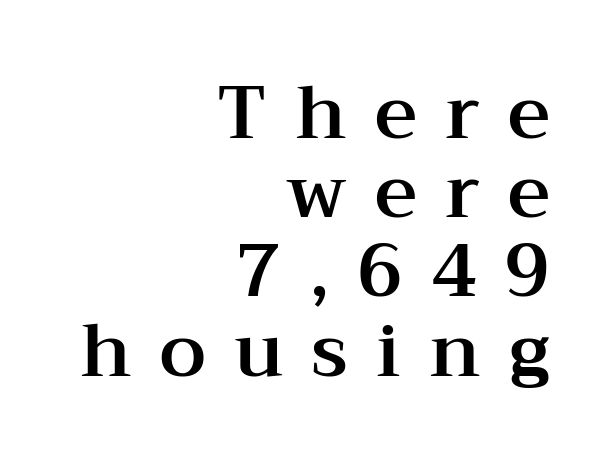
Glyph-to-glyph distance is far greater than everyday printed text. Just letters on the line, the space beneath them empty. This block would grow much taller if given ordinary leading; it's compressed now. To sum up the face: it has serifs. Character widths vary here, with narrow letters taking less room than wide ones.
